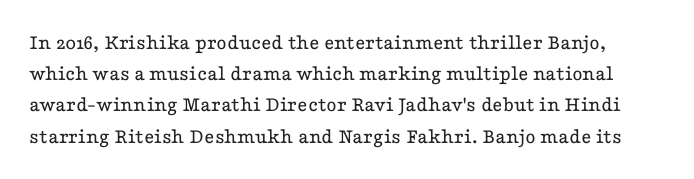
Any mark beneath the type? The region is blank. Think standard paragraph weight, or any step lighter than that. This sample uses an upright cut, with every glyph sitting square on the baseline. The gaps between neighbouring characters are ordinary and unremarkable. Each new line begins a customary step beneath the previous one.
